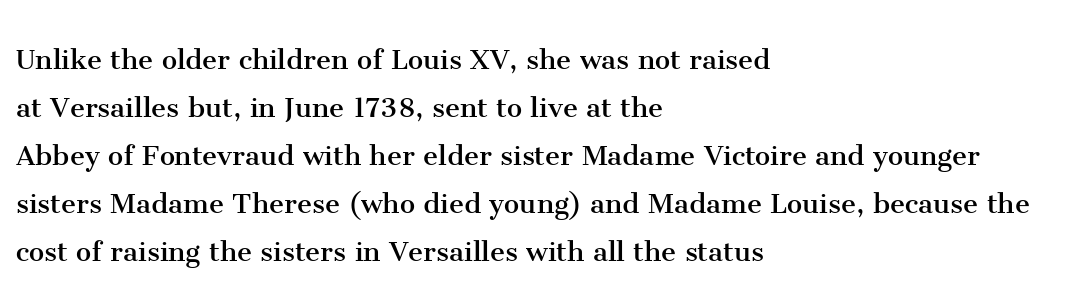
{"serif": "yes", "italic": "no", "bold": "no", "weight": "regular", "width": "normal", "stroke_contrast": "medium", "x_height": "medium", "monospaced": "no", "underline": "no", "align": "left", "line_spacing": "normal", "line_spacing_ratio": 1.41, "letter_spacing": "normal", "letter_spacing_em": 0.0, "glyph_px": 34}
